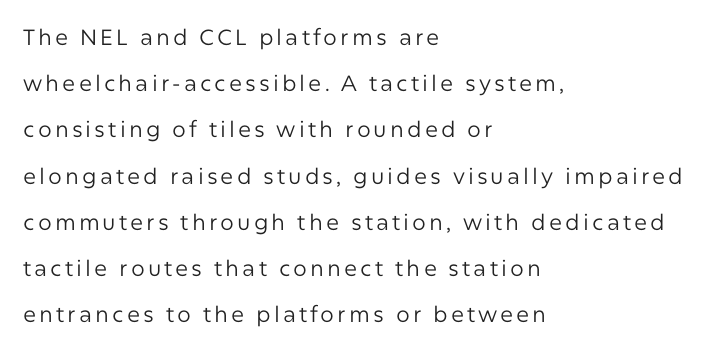
Q: Is the text bold? A: No.
Q: Is the text italic (slanted)? A: No, it is upright.
Q: Is the text underlined? A: No.
Q: How is the paragraph aligned? A: Left-aligned.
Q: Is the spacing between lines tight, normal or loose? A: Loose.
